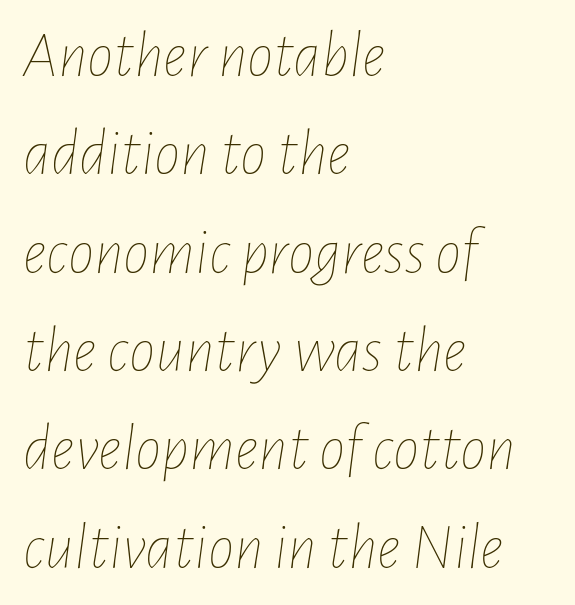
Q: Is the text bold? A: No.
Q: Is the text italic (slanted)? A: Yes, it leans right by about 7 degrees.
Q: Is the text underlined? A: No.
Q: How is the paragraph aligned? A: Left-aligned.
Q: Is the spacing between letters normal or unusually wide? A: Normal.
Q: Is the spacing between lines tight, normal or loose? A: Normal.
Q: Width (condensed, normal, or wide)? A: Condensed.
Q: Stroke contrast? A: Low.
Q: x-height? A: Medium.
Q: Monospaced? A: No.
